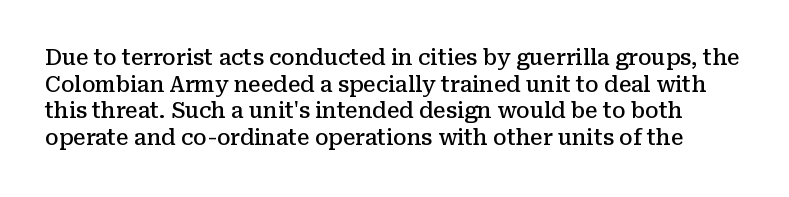
The gap between lines stays unmarked. Honestly, the row spacing looks completely unremarkable. Characters follow at the spacing the type designer built in. Posture: straight, roman, zero tilt.
